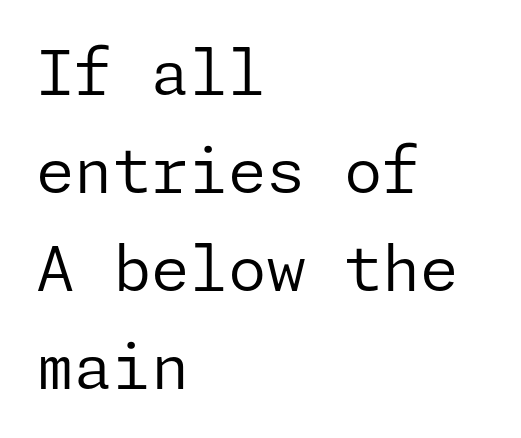
The image shows 62 px regular-weight sans-serif type, upright; set left-aligned, normal line spacing (1.58x), normal letter spacing, not underlined; low stroke contrast and a medium x-height.
